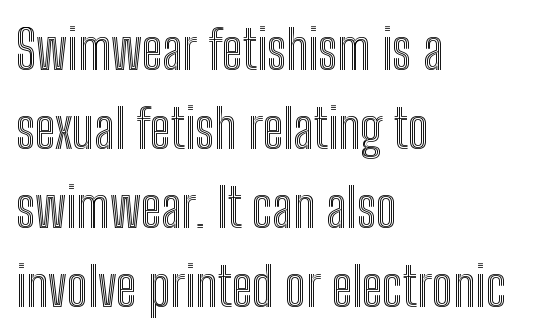
{"italic": "no", "width": "condensed", "x_height": "medium", "monospaced": "no", "underline": "no", "align": "left", "line_spacing": "normal", "line_spacing_ratio": 1.46, "letter_spacing": "normal", "letter_spacing_em": 0.0, "glyph_px": 54}
